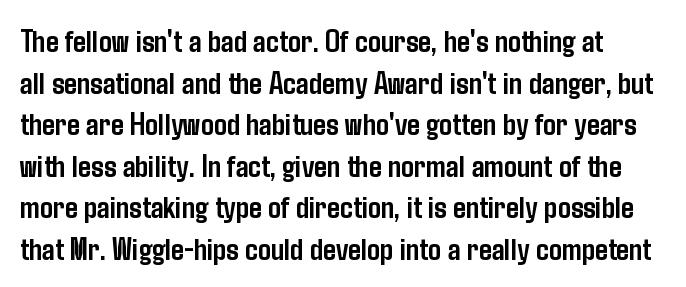
The image shows 32 px semibold, condensed sans-serif type, upright; set normal line spacing (1.3x), normal letter spacing, not underlined; low stroke contrast and a medium x-height.
